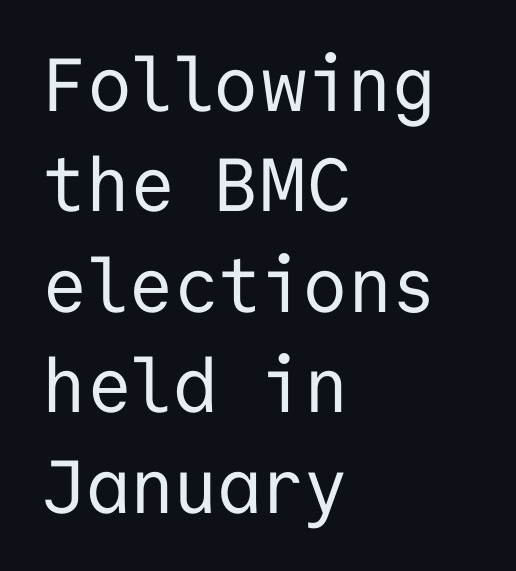
The image shows 75 px regular-weight sans-serif type, upright, monospaced; set left-aligned, normal line spacing (1.34x), normal letter spacing, not underlined; low stroke contrast and a medium x-height.
